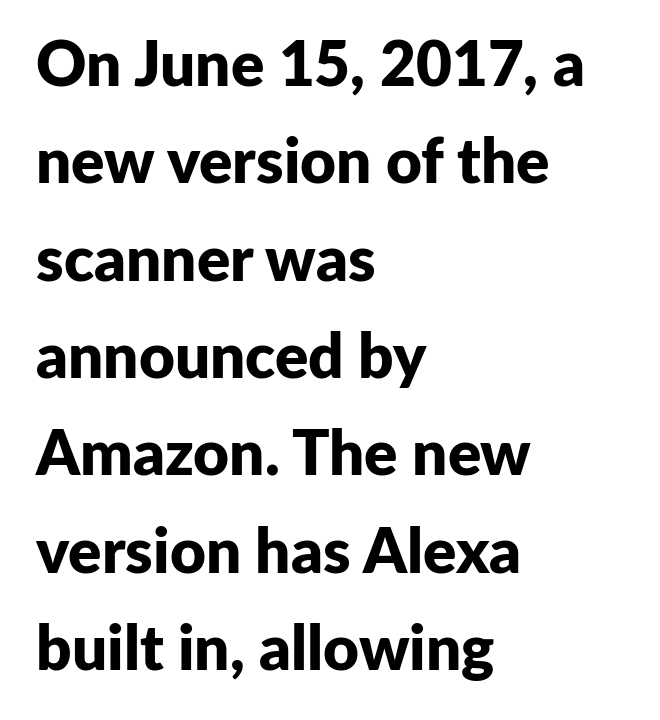
Q: Is the text bold? A: Yes.
Q: Is the text italic (slanted)? A: No, it is upright.
Q: Is the typeface a serif or a sans-serif typeface? A: Sans-serif.
Q: Is the text underlined? A: No.
Q: How is the paragraph aligned? A: Left-aligned.
Q: Is the spacing between letters normal or unusually wide? A: Normal.
Q: Is the spacing between lines tight, normal or loose? A: Normal.
Q: Width (condensed, normal, or wide)? A: Normal.
Q: Stroke contrast? A: Low.
Q: x-height? A: Medium.
Q: Monospaced? A: No.
